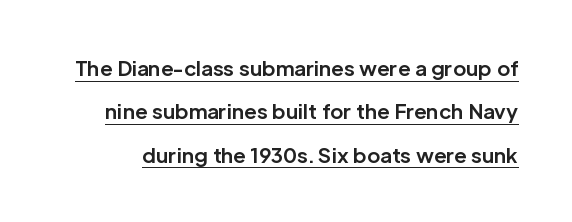
{"italic": "no", "bold": "yes", "underline": "yes", "line_spacing": "loose", "line_spacing_ratio": 2.17, "letter_spacing": "normal", "letter_spacing_em": 0.0, "glyph_px": 20}
